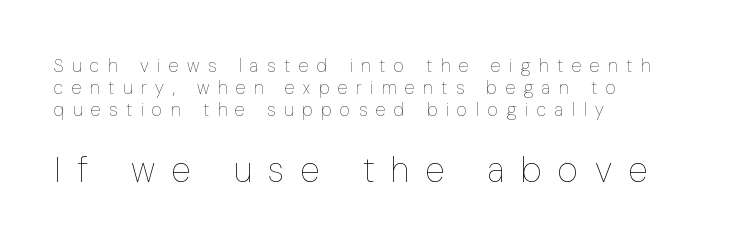
Q: Is the text bold? A: No.
Q: Is the text italic (slanted)? A: No, it is upright.
Q: Is the text underlined? A: No.
Q: How is the paragraph aligned? A: Left-aligned.
Q: Is the spacing between letters normal or unusually wide? A: Unusually wide.
Q: Which block of text is set in a larger size, the first (top) or the second (bottom)? A: The second (bottom) one.
Q: Width (condensed, normal, or wide)? A: Condensed.
Q: Stroke contrast? A: Low.
Q: x-height? A: Medium.
Q: Monospaced? A: No.
